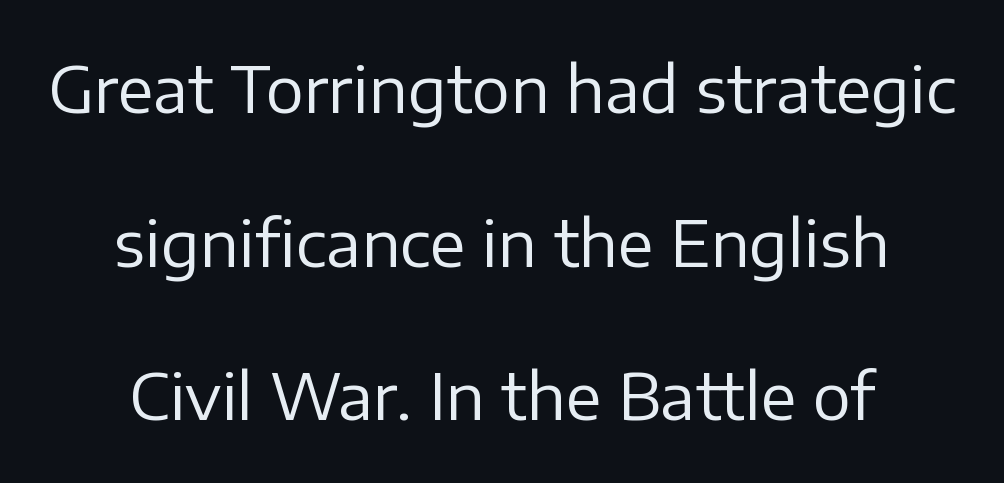
The image shows 64 px regular-weight sans-serif type, upright; set loose line spacing (2.4x), normal letter spacing, not underlined; low stroke contrast and a medium x-height.
